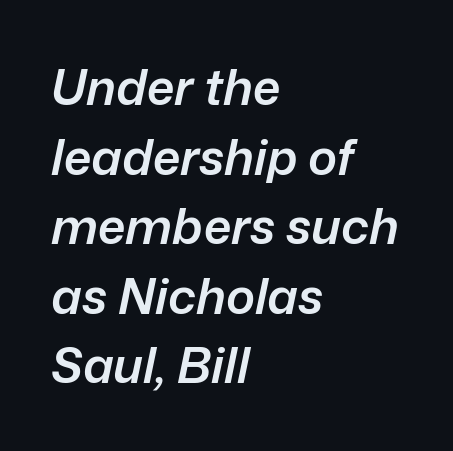
The image shows 49 px semibold type, italic (leaning right); set left-aligned, normal line spacing (1.42x), normal letter spacing, not underlined; low stroke contrast and a medium x-height.
